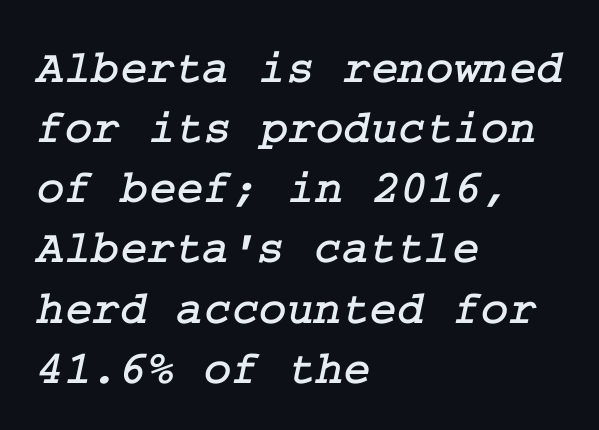
{"serif": "yes", "width": "normal", "stroke_contrast": "low", "x_height": "medium", "underline": "no", "align": "left", "line_spacing": "normal", "line_spacing_ratio": 1.28, "letter_spacing": "normal", "letter_spacing_em": 0.0, "glyph_px": 47}
